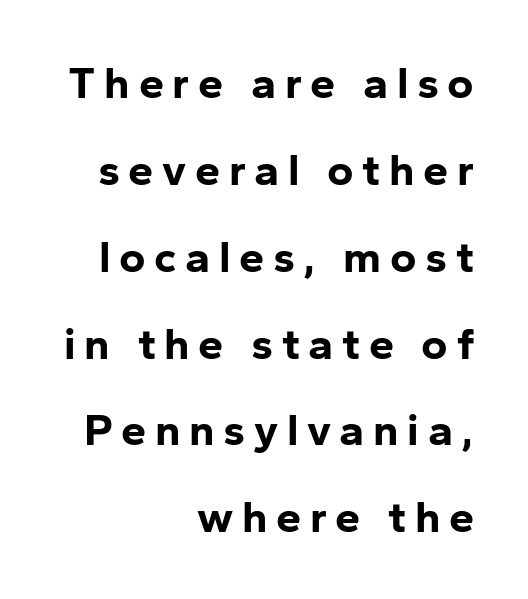
The foot of each line stays bare and open. This sample uses a sans-serif face. The typography opts for an upright posture over an oblique one. Visually the block forms a straight wall on the right and a jagged coastline on the left. Its strokes are broad and dark, the hallmark of bold type.
